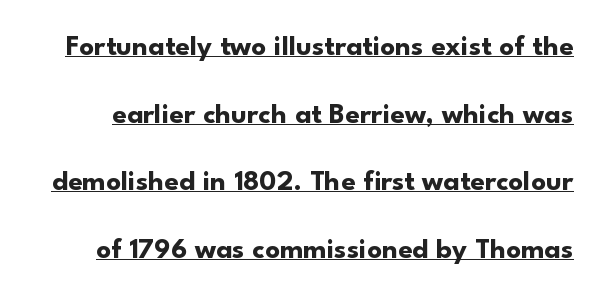
The image shows 29 px bold sans-serif type, upright; set loose line spacing (2.33x), normal letter spacing, underlined; low stroke contrast and a small x-height.
